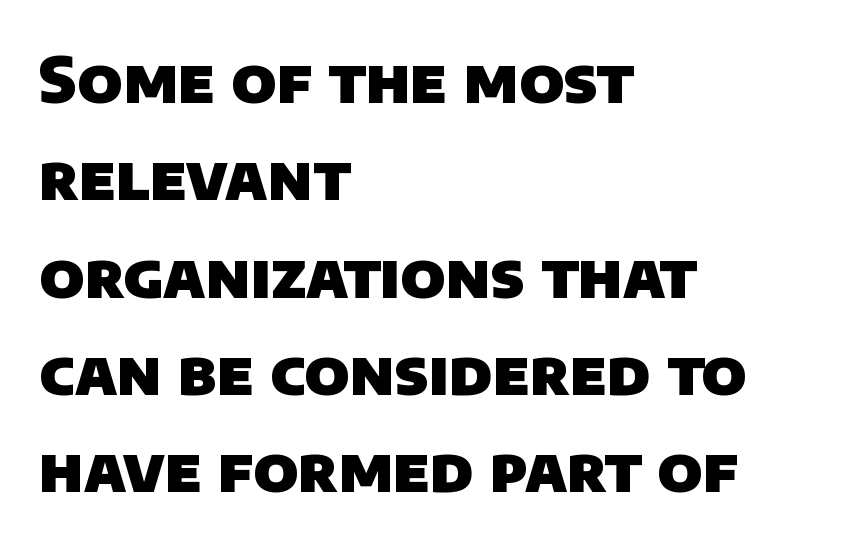
{"serif": "no", "bold": "yes", "weight": "heavy", "width": "normal", "stroke_contrast": "low", "x_height": "large", "monospaced": "no", "underline": "no", "align": "left", "line_spacing": "normal", "line_spacing_ratio": 1.57, "letter_spacing": "normal", "letter_spacing_em": 0.0, "glyph_px": 62}
